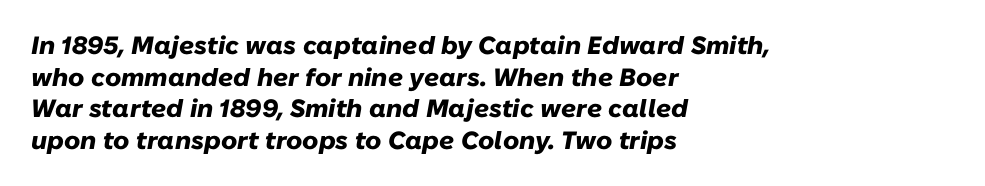
Q: Is the text bold? A: Yes.
Q: Is the text italic (slanted)? A: Yes, it leans right by about 10 degrees.
Q: Is the text underlined? A: No.
Q: How is the paragraph aligned? A: Left-aligned.
Q: Is the spacing between letters normal or unusually wide? A: Normal.
Q: Is the spacing between lines tight, normal or loose? A: Normal.
